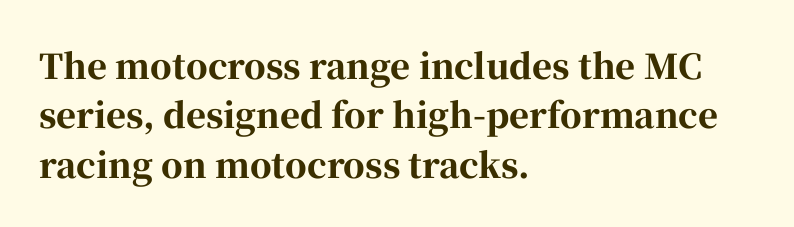
{"serif": "yes", "italic": "no", "bold": "yes", "weight": "bold", "width": "normal", "stroke_contrast": "high", "x_height": "medium", "monospaced": "no", "underline": "no", "align": "left", "line_spacing": "normal", "line_spacing_ratio": 1.45, "letter_spacing": "normal", "letter_spacing_em": 0.0, "glyph_px": 34}
